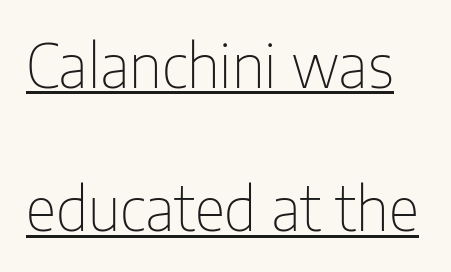
Q: Is the text bold? A: No.
Q: Is the text italic (slanted)? A: No, it is upright.
Q: Is the typeface a serif or a sans-serif typeface? A: Sans-serif.
Q: Is the text underlined? A: Yes.
Q: Is the spacing between letters normal or unusually wide? A: Normal.
Q: Is the spacing between lines tight, normal or loose? A: Loose.
Q: Width (condensed, normal, or wide)? A: Condensed.
Q: Stroke contrast? A: Low.
Q: x-height? A: Medium.
Q: Monospaced? A: No.
